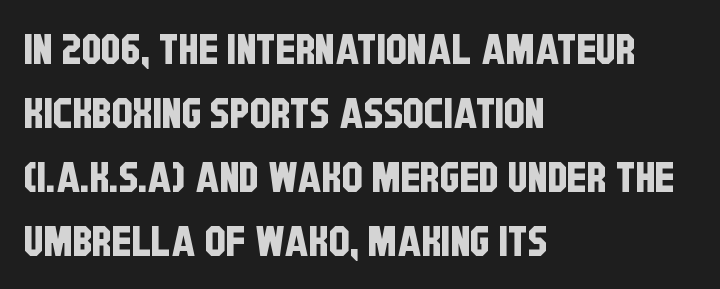
The ragged edge is on the right, which tells us the setting is flush left. Looks like regular typesetting: each glyph gets only the width it needs. The lines sit at an ordinary, default distance from one another. Underlining? Definitely not there. This rendering employs a face without finishing strokes, i.e., a sans-serif. The letters sit at their default tracking, neither squeezed nor spread.
